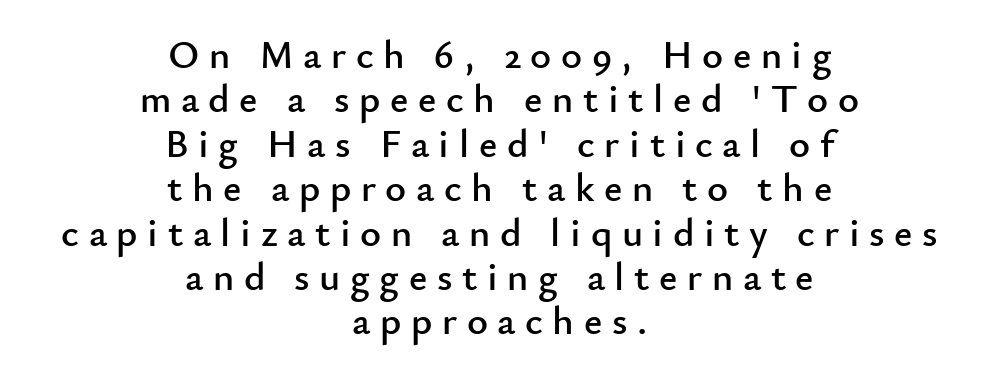
Q: Is the text italic (slanted)? A: No, it is upright.
Q: Is the typeface a serif or a sans-serif typeface? A: Sans-serif.
Q: Is the text underlined? A: No.
Q: How is the paragraph aligned? A: Centered.
Q: Is the spacing between letters normal or unusually wide? A: Unusually wide.
Q: Is the spacing between lines tight, normal or loose? A: Tight.
Q: Width (condensed, normal, or wide)? A: Normal.
Q: Stroke contrast? A: Low.
Q: x-height? A: Small.
Q: Monospaced? A: No.
